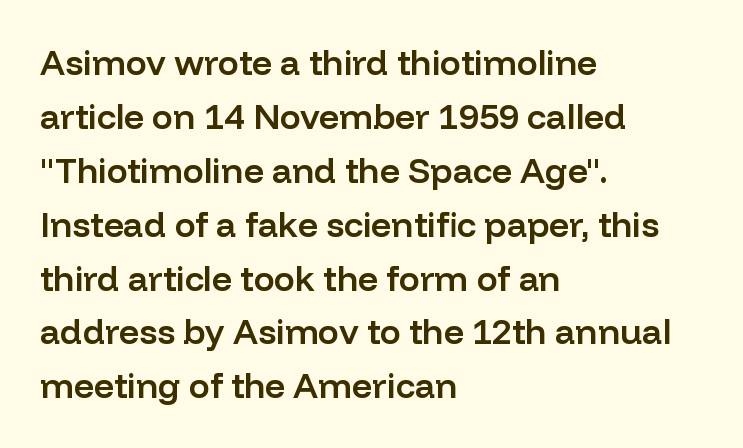
The image shows 35 px semibold sans-serif type, upright; set left-aligned, normal line spacing (1.54x), normal letter spacing, not underlined; low stroke contrast and a medium x-height.
